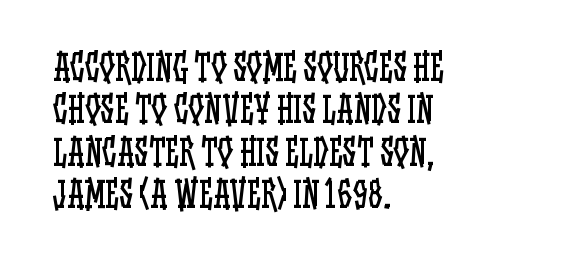
Q: Is the text bold? A: No.
Q: Is the text italic (slanted)? A: No, it is upright.
Q: Is the text underlined? A: No.
Q: How is the paragraph aligned? A: Left-aligned.
Q: Is the spacing between letters normal or unusually wide? A: Normal.
Q: Width (condensed, normal, or wide)? A: Condensed.
Q: Stroke contrast? A: Low.
Q: x-height? A: Large.
Q: Monospaced? A: No.
